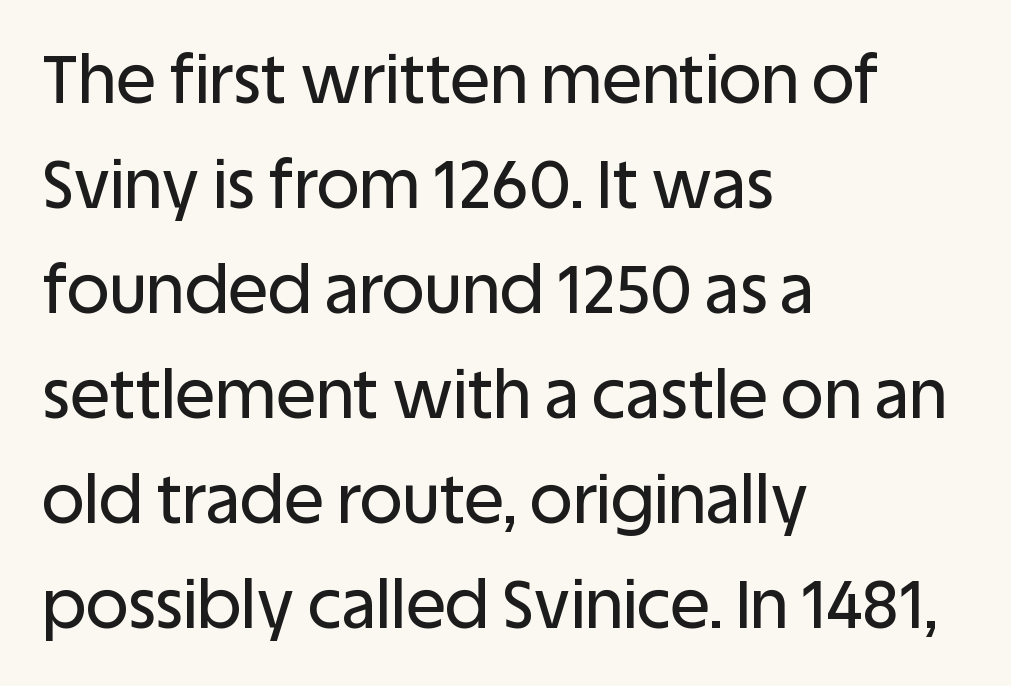
Q: Is the text italic (slanted)? A: No, it is upright.
Q: Is the typeface a serif or a sans-serif typeface? A: Sans-serif.
Q: Is the text underlined? A: No.
Q: How is the paragraph aligned? A: Left-aligned.
Q: Is the spacing between letters normal or unusually wide? A: Normal.
Q: Is the spacing between lines tight, normal or loose? A: Normal.
Q: Width (condensed, normal, or wide)? A: Normal.
Q: Stroke contrast? A: Low.
Q: x-height? A: Large.
Q: Monospaced? A: No.
